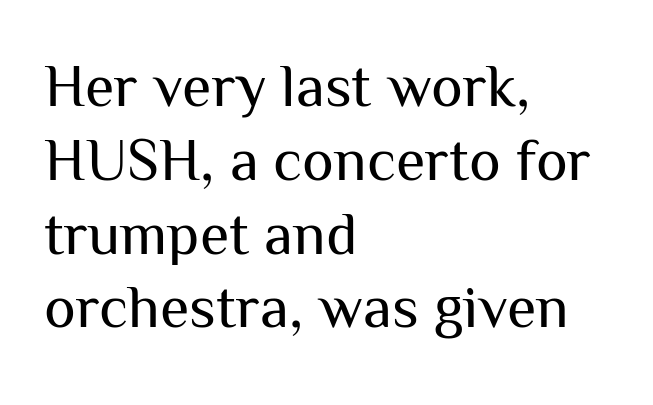
This rendering leaves character spacing at its baseline value. Regarding serifs, this sample does without them. A light-to-regular cut is what we see here. Line starts are locked; line ends wander. Do the characters align in a grid? No, the font is proportional.
